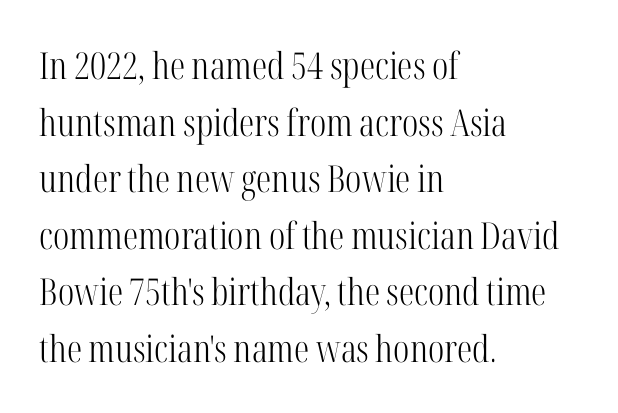
Q: Is the text bold? A: No.
Q: Is the text italic (slanted)? A: No, it is upright.
Q: Is the typeface a serif or a sans-serif typeface? A: Serif.
Q: Is the text underlined? A: No.
Q: How is the paragraph aligned? A: Left-aligned.
Q: Is the spacing between letters normal or unusually wide? A: Normal.
Q: Is the spacing between lines tight, normal or loose? A: Normal.
Q: Width (condensed, normal, or wide)? A: Condensed.
Q: Stroke contrast? A: High.
Q: x-height? A: Medium.
Q: Monospaced? A: No.
